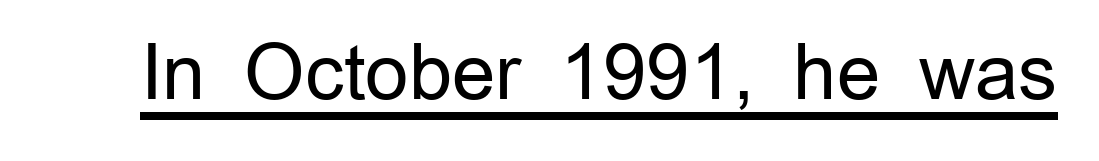
The letters sit at their default tracking, neither squeezed nor spread. The passage shown is typed in a proportional face where columns would drift. This is roman type, the default non-slanted kind. Nothing heavy about these letters — not bold at all.
